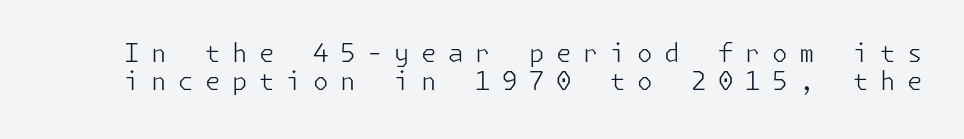
The image shows 25 px text type, upright; set tight line spacing (1.13x), unusually wide letter spacing (+0.46 em), not underlined.
